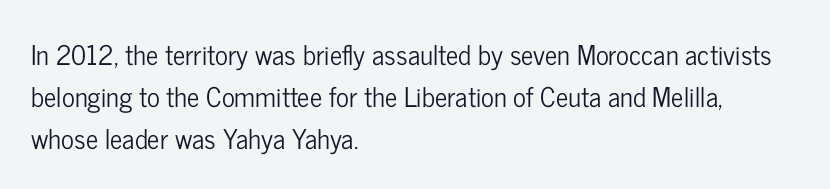
Quick note: underline off. The typesetter chose a ragged-right arrangement here. Posture: straight, roman, zero tilt. Leading: standard. Words appear dense and cohesive because spacing is normal.
